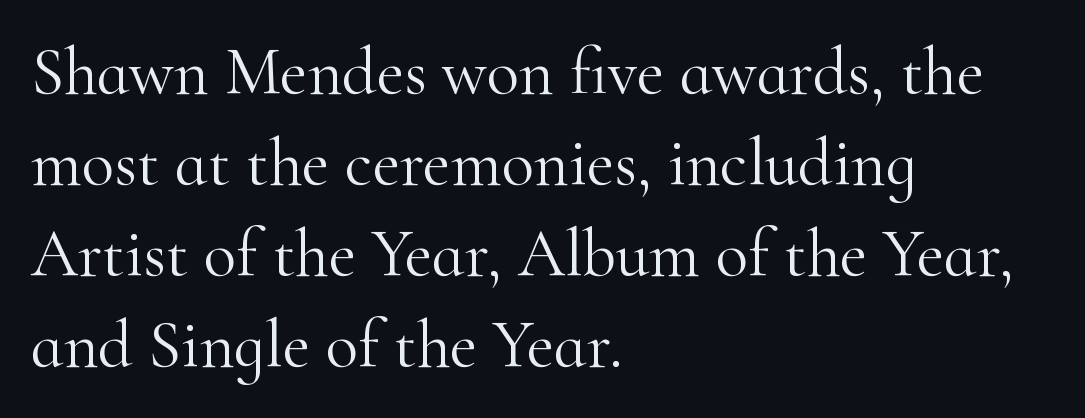
One-word summary of the alignment: left. Looks like regular typesetting: each glyph gets only the width it needs. The lettering holds an erect, upright posture throughout. Stems and bowls with no extra thickness — not bold. Each letter's strokes conclude with small projecting serifs. This block has exactly the height ordinary leading produces.
